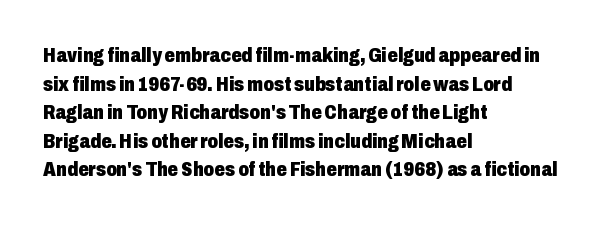
Q: Is the text bold? A: Yes.
Q: Is the text italic (slanted)? A: No, it is upright.
Q: Is the text underlined? A: No.
Q: How is the paragraph aligned? A: Left-aligned.
Q: Is the spacing between letters normal or unusually wide? A: Normal.
Q: Is the spacing between lines tight, normal or loose? A: Normal.
